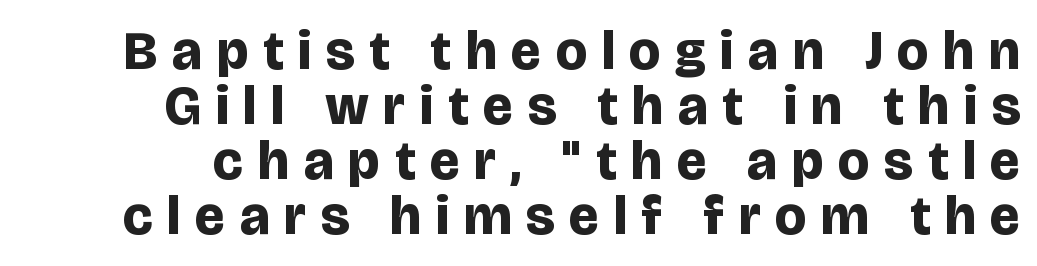
The image shows 55 px bold sans-serif type, upright; set tight line spacing (1.0x), unusually wide letter spacing (+0.27 em), not underlined; low stroke contrast and a large x-height.
